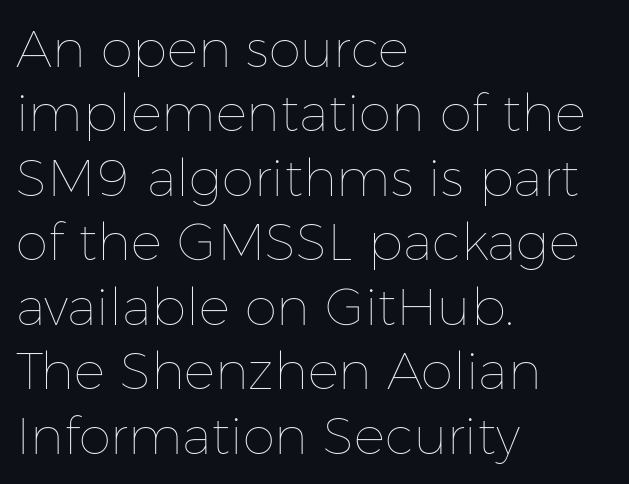
{"italic": "no", "bold": "no", "weight": "thin", "width": "normal", "stroke_contrast": "low", "x_height": "medium", "monospaced": "no", "underline": "no", "align": "left", "line_spacing_ratio": 1.24, "letter_spacing": "normal", "letter_spacing_em": 0.0, "glyph_px": 52}
